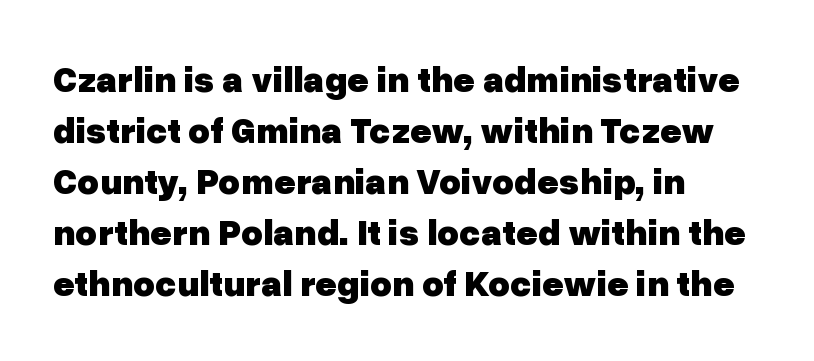
The image shows 37 px heavy sans-serif type, upright; set left-aligned, normal line spacing (1.38x), normal letter spacing, not underlined; low stroke contrast and a medium x-height.
